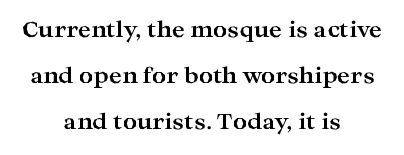
The image shows 22 px bold type, upright; set centered, loose line spacing (2.09x), normal letter spacing, not underlined.
